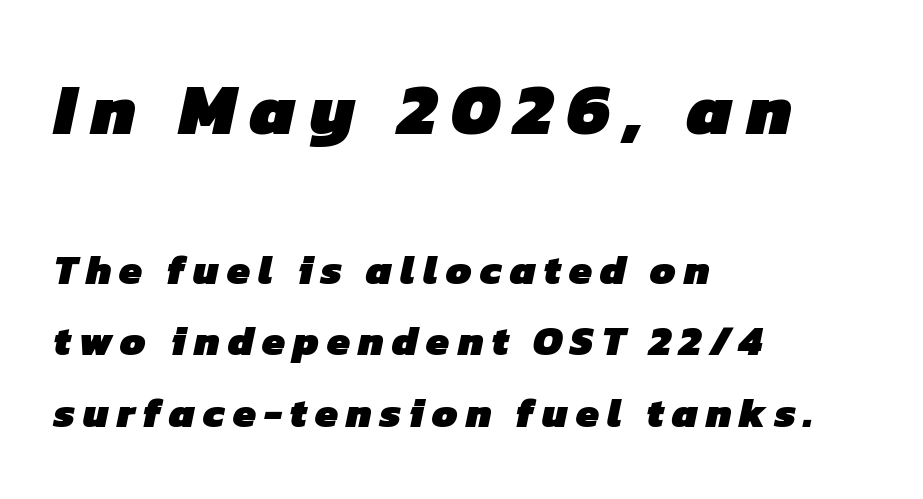
Q: Is the text bold? A: Yes.
Q: Is the typeface a serif or a sans-serif typeface? A: Sans-serif.
Q: Is the text underlined? A: No.
Q: How is the paragraph aligned? A: Left-aligned.
Q: Is the spacing between letters normal or unusually wide? A: Unusually wide.
Q: Which block of text is set in a larger size, the first (top) or the second (bottom)? A: The first (top) one.
Q: Width (condensed, normal, or wide)? A: Normal.
Q: Stroke contrast? A: Low.
Q: x-height? A: Medium.
Q: Monospaced? A: No.
